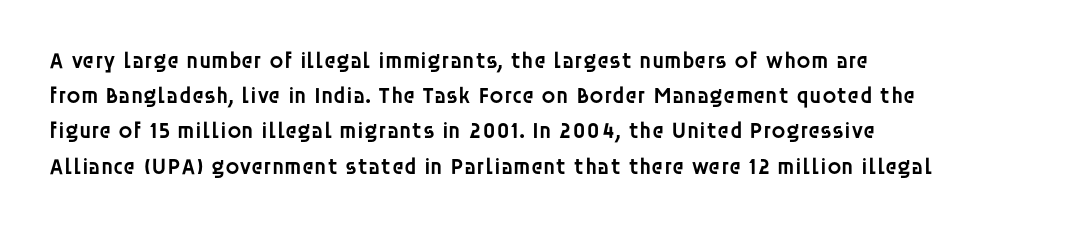
The image shows 23 px text type, upright; set left-aligned, normal line spacing (1.53x), normal letter spacing, not underlined.
